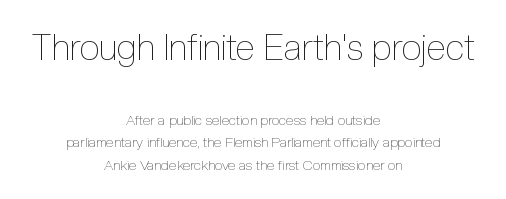
The image shows 36 px thin, condensed type, upright; set centered, normal line spacing (1.59x), normal letter spacing, not underlined; the first (top) block is 2.57x larger; a medium x-height.
